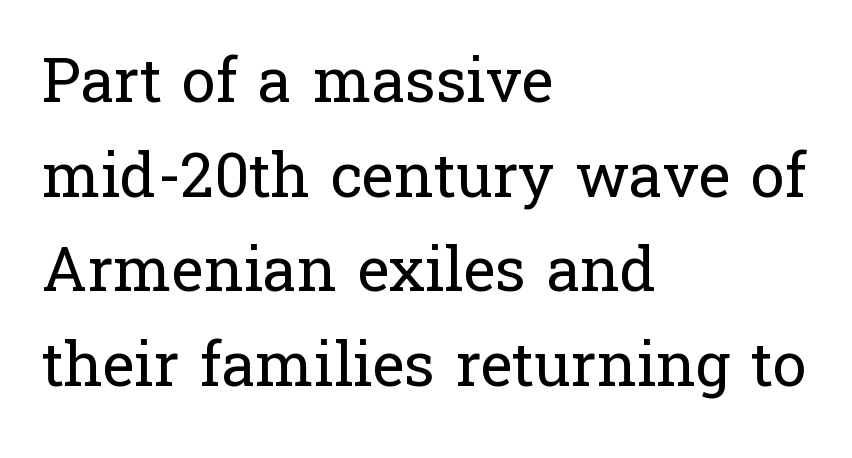
The image shows 61 px regular-weight serif type, upright; set left-aligned, normal line spacing (1.55x), normal letter spacing, not underlined; low stroke contrast and a medium x-height.
